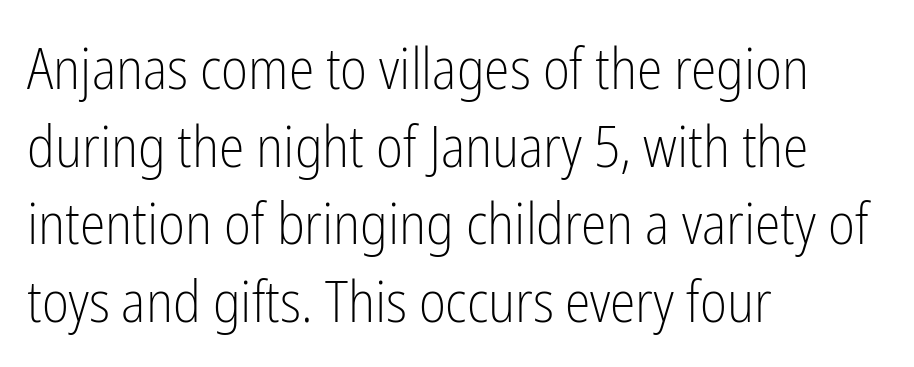
Q: Is the text bold? A: No.
Q: Is the text italic (slanted)? A: No, it is upright.
Q: Is the typeface a serif or a sans-serif typeface? A: Sans-serif.
Q: Is the text underlined? A: No.
Q: How is the paragraph aligned? A: Left-aligned.
Q: Is the spacing between letters normal or unusually wide? A: Normal.
Q: Is the spacing between lines tight, normal or loose? A: Normal.
Q: Width (condensed, normal, or wide)? A: Condensed.
Q: Stroke contrast? A: Low.
Q: x-height? A: Medium.
Q: Monospaced? A: No.
